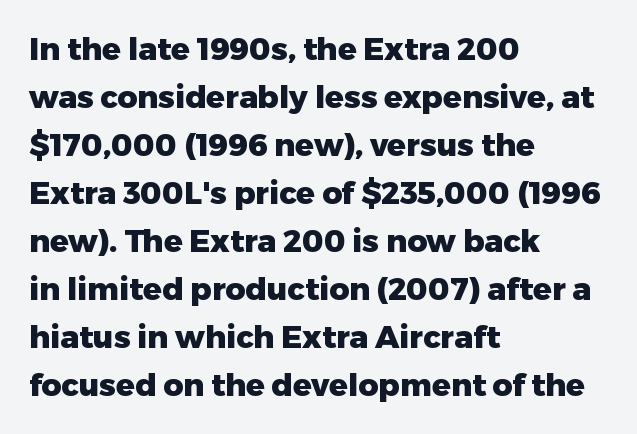
The image shows 31 px heavy sans-serif type, upright; set left-aligned, normal line spacing (1.55x), normal letter spacing, not underlined; low stroke contrast and a medium x-height.
